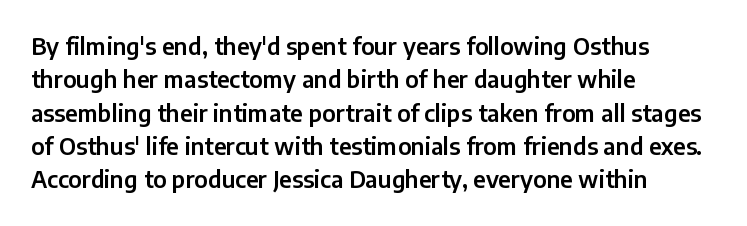
The image shows 23 px text type, upright; set left-aligned, normal line spacing (1.45x), normal letter spacing, not underlined.
